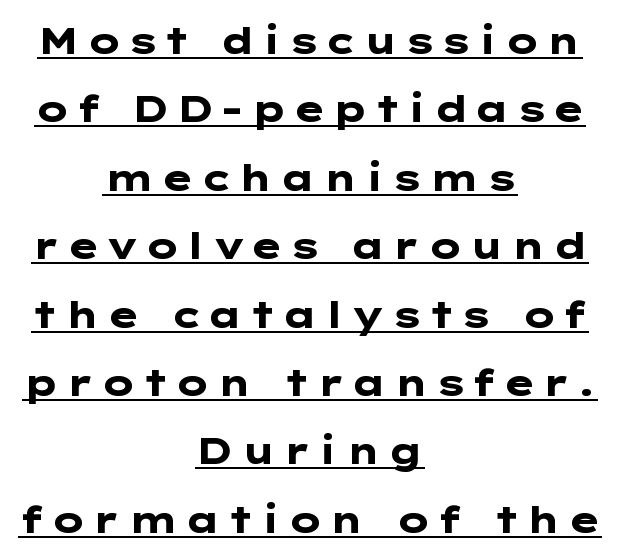
Every character sits straight up, as roman type does. Emphasis by weight is at full strength: bold. A sans-serif font was chosen for this passage. These lines stack symmetrically, like a column narrowing and widening about its center.
